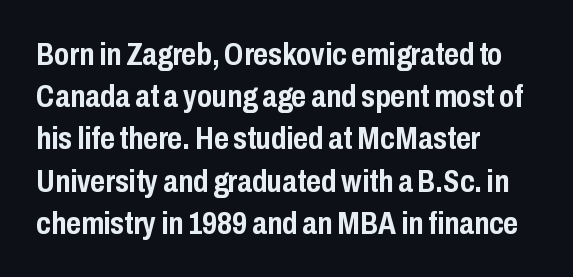
A clean baseline with only descenders dipping below it. Leading: standard. These lines keep a tight, regular rhythm from letter to letter. I'd call this a sans setting — the letters go barefoot. This sample is left-justified, so line endings fall wherever the words run out.
